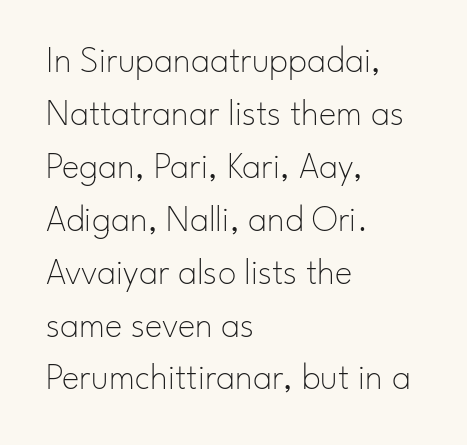
Leftover space on each line is placed entirely after the last word. Glance below the letters and you will spot only blank space. You can tell it's not italic because the verticals are truly vertical. Look at the bottom of the vertical strokes: they stop flat, with no serifs.
